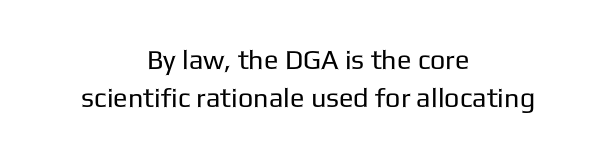
Q: Is the text bold? A: No.
Q: Is the text italic (slanted)? A: No, it is upright.
Q: Is the text underlined? A: No.
Q: How is the paragraph aligned? A: Centered.
Q: Is the spacing between letters normal or unusually wide? A: Normal.
Q: Is the spacing between lines tight, normal or loose? A: Normal.
